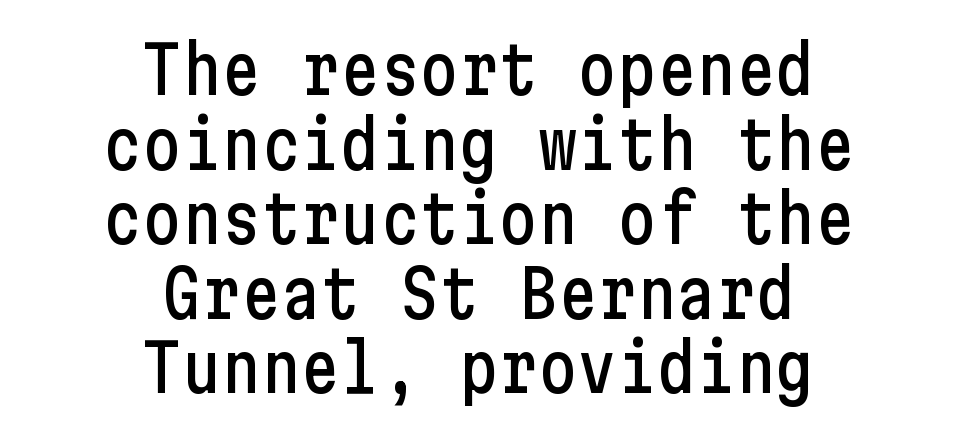
Q: Is the text italic (slanted)? A: No, it is upright.
Q: Is the typeface a serif or a sans-serif typeface? A: Sans-serif.
Q: Is the text underlined? A: No.
Q: How is the paragraph aligned? A: Centered.
Q: Is the spacing between letters normal or unusually wide? A: Normal.
Q: Is the spacing between lines tight, normal or loose? A: Tight.
Q: Width (condensed, normal, or wide)? A: Condensed.
Q: Stroke contrast? A: Low.
Q: x-height? A: Medium.
